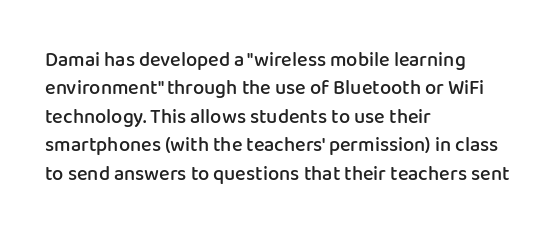
Q: Is the text bold? A: Semi-bold.
Q: Is the text italic (slanted)? A: No, it is upright.
Q: Is the text underlined? A: No.
Q: How is the paragraph aligned? A: Left-aligned.
Q: Is the spacing between letters normal or unusually wide? A: Normal.
Q: Is the spacing between lines tight, normal or loose? A: Normal.
